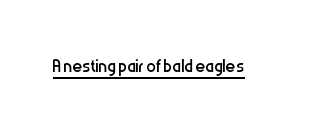
{"italic": "no", "bold": "no", "underline": "yes", "letter_spacing": "normal", "letter_spacing_em": 0.0, "glyph_px": 24}
